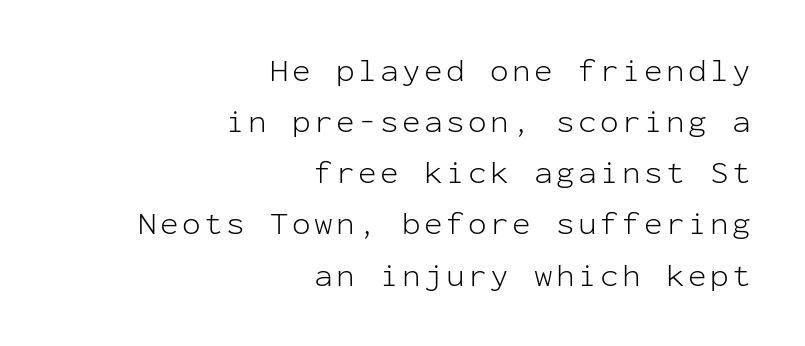
Q: Is the text bold? A: No.
Q: Is the text italic (slanted)? A: No, it is upright.
Q: Is the typeface a serif or a sans-serif typeface? A: Sans-serif.
Q: Is the text underlined? A: No.
Q: How is the paragraph aligned? A: Right-aligned.
Q: Is the spacing between lines tight, normal or loose? A: Normal.
Q: Width (condensed, normal, or wide)? A: Normal.
Q: Stroke contrast? A: Low.
Q: x-height? A: Medium.
Q: Monospaced? A: Yes.
